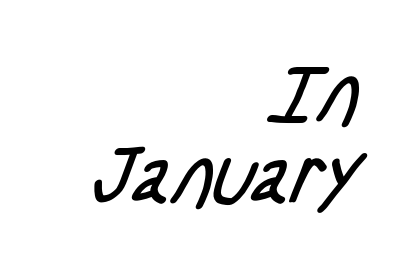
{"serif": "no", "bold": "no", "weight": "regular", "width": "condensed", "stroke_contrast": "low", "x_height": "large", "monospaced": "no", "underline": "no", "align": "right", "line_spacing": "tight", "line_spacing_ratio": 1.04, "letter_spacing": "normal", "letter_spacing_em": 0.0, "glyph_px": 79}
